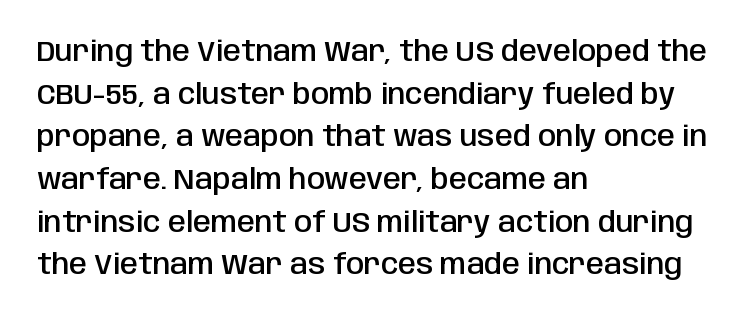
{"serif": "no", "italic": "no", "bold": "semi", "weight": "semibold", "width": "condensed", "stroke_contrast": "low", "x_height": "large", "monospaced": "no", "underline": "no", "align": "left", "line_spacing": "normal", "line_spacing_ratio": 1.47, "letter_spacing": "normal", "letter_spacing_em": 0.0, "glyph_px": 29}
